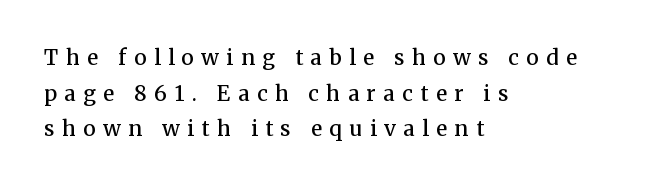
{"italic": "no", "bold": "semi", "underline": "no", "align": "left", "line_spacing": "normal", "line_spacing_ratio": 1.7, "letter_spacing": "wide", "letter_spacing_em": 0.36, "glyph_px": 21}
